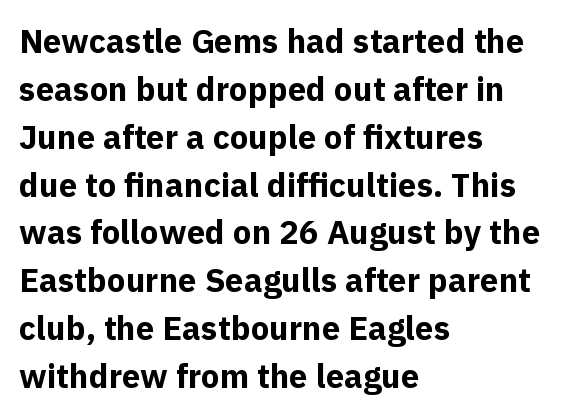
The image shows 33 px bold sans-serif type, upright; set left-aligned, normal line spacing (1.45x), normal letter spacing, not underlined; a medium x-height.
